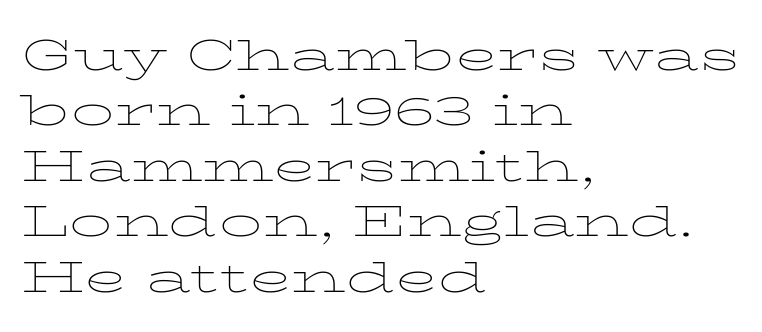
{"serif": "yes", "italic": "no", "bold": "no", "weight": "thin", "width": "wide", "stroke_contrast": "low", "x_height": "medium", "monospaced": "no", "underline": "no", "align": "left", "line_spacing": "normal", "line_spacing_ratio": 1.29, "letter_spacing": "normal", "letter_spacing_em": 0.0, "glyph_px": 43}
